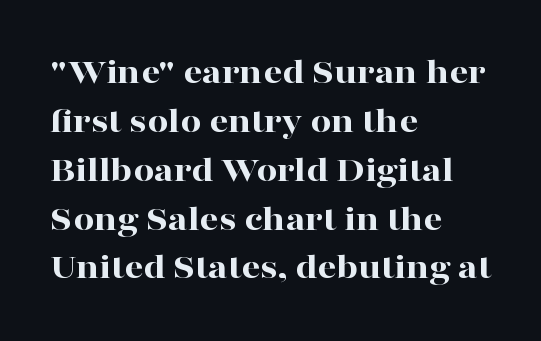
Q: Is the text bold? A: Yes.
Q: Is the text italic (slanted)? A: No, it is upright.
Q: Is the typeface a serif or a sans-serif typeface? A: Serif.
Q: Is the text underlined? A: No.
Q: How is the paragraph aligned? A: Left-aligned.
Q: Is the spacing between letters normal or unusually wide? A: Normal.
Q: Is the spacing between lines tight, normal or loose? A: Normal.
Q: Width (condensed, normal, or wide)? A: Wide.
Q: Stroke contrast? A: High.
Q: x-height? A: Medium.
Q: Monospaced? A: No.
